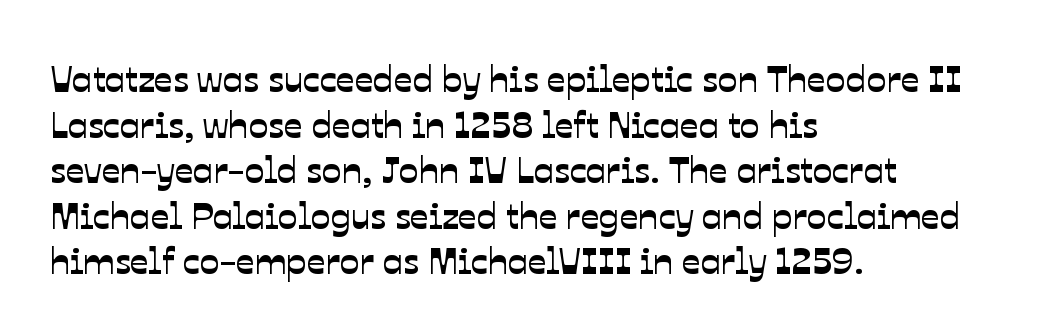
The image shows 37 px sans-serif type; set left-aligned, line spacing 1.23x, normal letter spacing, not underlined; low stroke contrast and a medium x-height.
